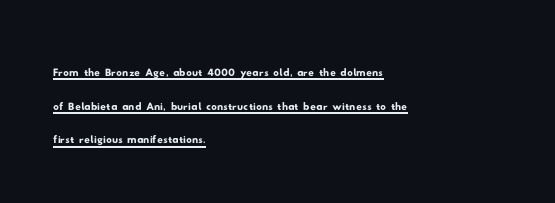
{"serif": "no", "width": "wide", "stroke_contrast": "low", "x_height": "small", "monospaced": "no", "underline": "yes", "align": "left", "line_spacing_ratio": 1.2, "letter_spacing": "normal", "letter_spacing_em": 0.0, "glyph_px": 28}
